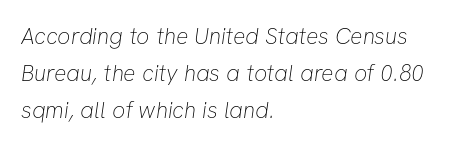
The image shows 23 px text type; set left-aligned, normal line spacing (1.6x), normal letter spacing, not underlined.
